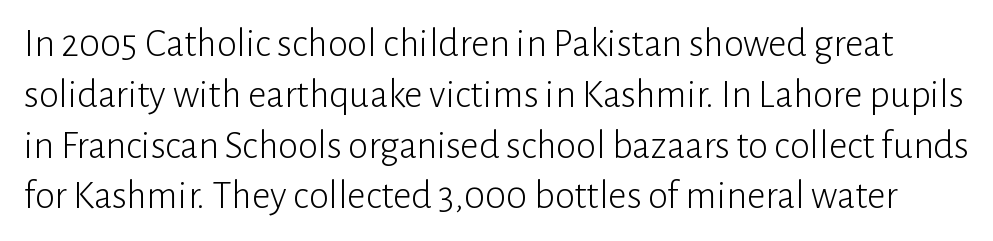
Grotesque or geometric, the face here clearly has no serifs. In terms of leading, this rendering sits right in the middle. No word sits above an underline. This sample has the flowing, uneven cadence of proportional lettering. The type sits square on the baseline with zero lean.
